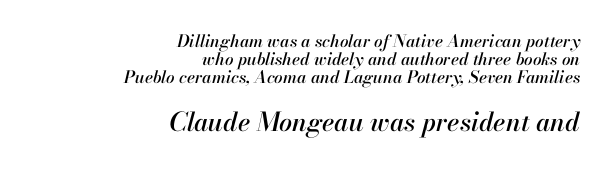
{"italic": "yes", "lean": "right", "slant_degrees": 13, "underline": "no", "align": "right", "line_spacing": "tight", "line_spacing_ratio": 1.05, "letter_spacing": "normal", "letter_spacing_em": 0.0, "larger_block": "second", "size_ratio": 1.53, "glyph_px": 26}
